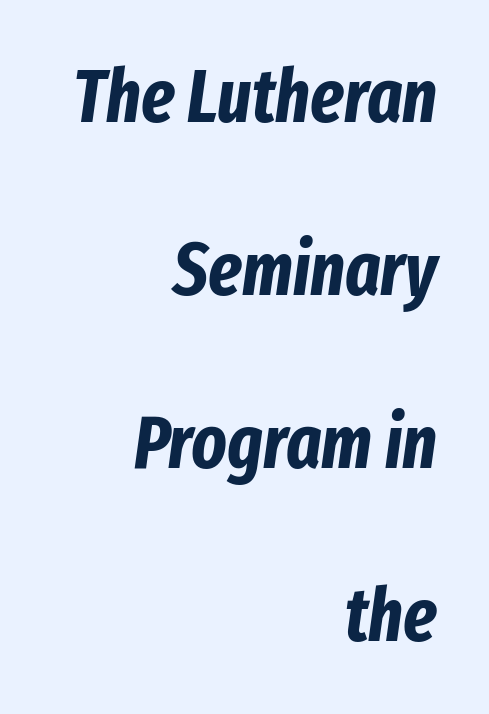
Regarding leading, the lines here are spaced well apart. The passage shown has conventional tracking throughout. Spacing verdict: proportional, widths tailored to each character. Pretty heavy lettering here — definitely bold. The axis of the letterforms is tilted away from vertical.
